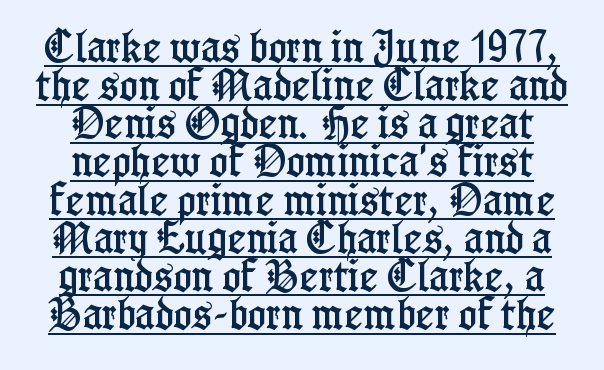
{"serif": "yes", "italic": "no", "width": "condensed", "stroke_contrast": "low", "x_height": "medium", "monospaced": "no", "underline": "yes", "align": "center", "line_spacing": "tight", "line_spacing_ratio": 1.09, "letter_spacing": "normal", "letter_spacing_em": 0.0, "glyph_px": 35}
